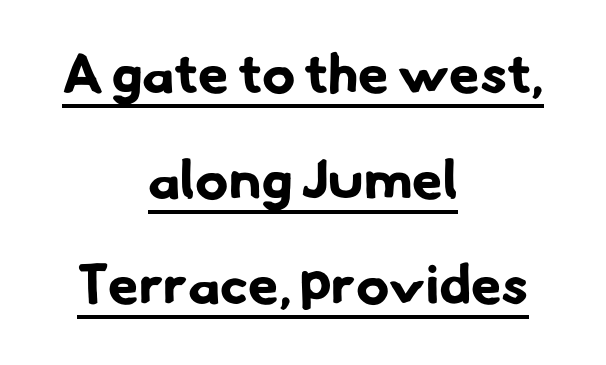
{"serif": "no", "bold": "yes", "weight": "bold", "width": "normal", "stroke_contrast": "low", "x_height": "small", "monospaced": "no", "underline": "yes", "align": "center", "line_spacing": "loose", "line_spacing_ratio": 1.92, "letter_spacing": "normal", "letter_spacing_em": 0.0, "glyph_px": 55}
